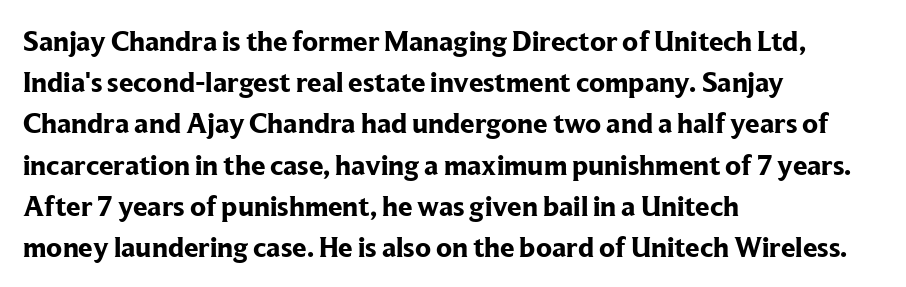
{"serif": "yes", "italic": "no", "bold": "yes", "weight": "bold", "width": "normal", "stroke_contrast": "low", "x_height": "medium", "monospaced": "no", "underline": "no", "align": "left", "line_spacing": "normal", "line_spacing_ratio": 1.42, "letter_spacing": "normal", "letter_spacing_em": 0.0, "glyph_px": 29}
